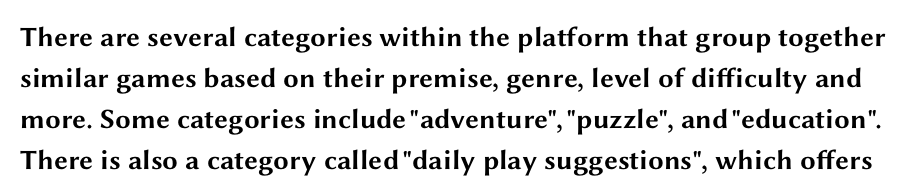
{"serif": "no", "italic": "no", "bold": "yes", "weight": "bold", "width": "wide", "stroke_contrast": "medium", "x_height": "medium", "monospaced": "no", "underline": "no", "line_spacing": "normal", "line_spacing_ratio": 1.46, "letter_spacing": "normal", "letter_spacing_em": 0.0, "glyph_px": 28}
